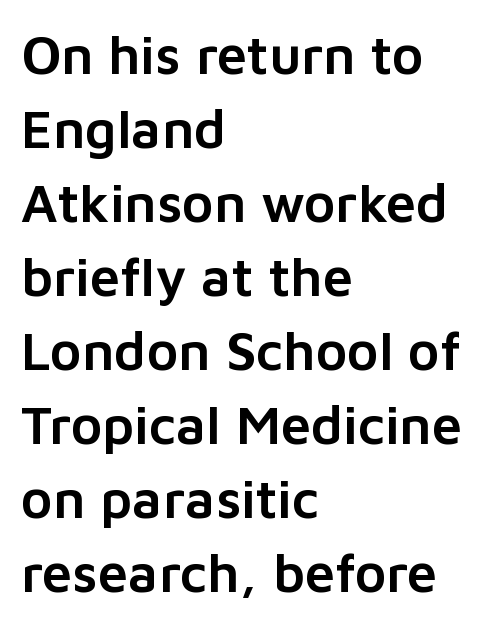
The image shows 54 px sans-serif type, upright; set left-aligned, normal line spacing (1.37x), normal letter spacing, not underlined; low stroke contrast and a medium x-height.
